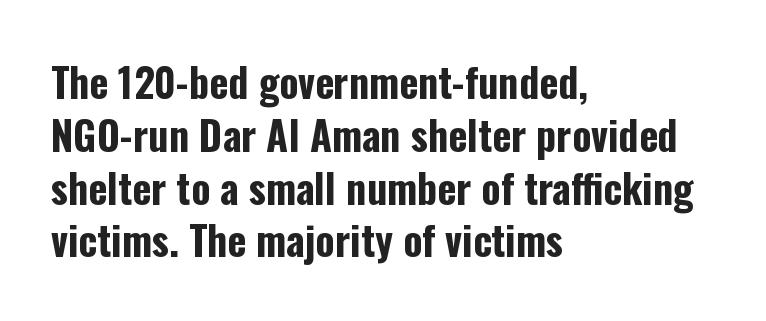
Horizontal alignment here is leftward, the default for most running prose. Check under the words: just untouched page. Default kerning and tracking; the words read as compact shapes. The letters carry no serifs — their stems end cleanly without finishing strokes. A typesetter would call this proportional, since set widths differ per character. Leading: standard.
